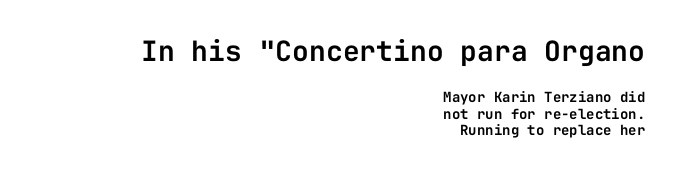
The image shows 28 px sans-serif type, upright, monospaced; set right-aligned, line spacing 1.18x, normal letter spacing, not underlined; the first (top) block is 2.0x larger; low stroke contrast and a medium x-height.
